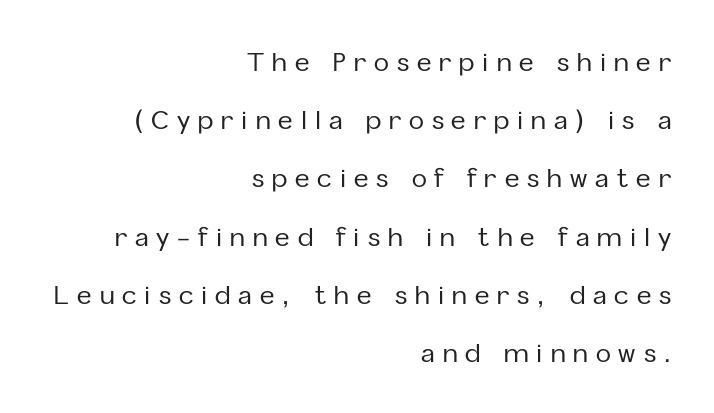
Tracking value appears strongly positive — letters spread wide. Letters rest on an invisible, unmarked baseline. This rendering uses right alignment, leaving the left contour irregular. Characters remain perfectly vertical along every line. The passage shown stacks its lines with a broad gap.
